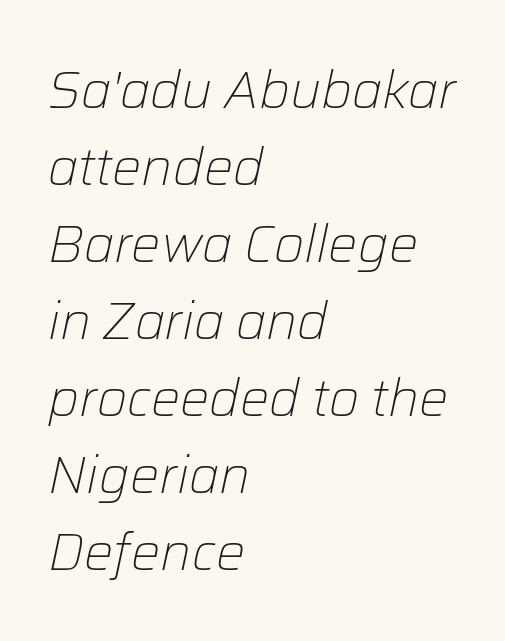
The image shows 52 px light type, italic (leaning right); set left-aligned, normal line spacing (1.48x), normal letter spacing, not underlined; low stroke contrast and a medium x-height.
